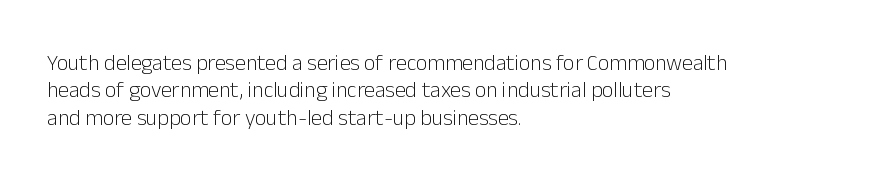
{"italic": "no", "bold": "no", "underline": "no", "align": "left", "line_spacing": "normal", "line_spacing_ratio": 1.25, "letter_spacing": "normal", "letter_spacing_em": 0.0, "glyph_px": 22}
